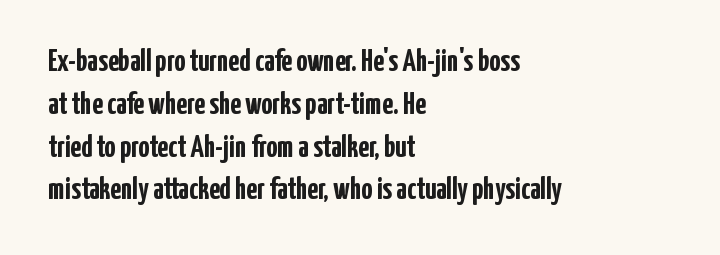
Serif or sans? Sans — the stroke terminals are bare. Each new line begins a customary step beneath the previous one. Spacing verdict: proportional, widths tailored to each character. The rendering anchors every line to the left-hand side. A full-strength bold gives these letters their thick strokes. The glyphs are unaccompanied by any horizontal stroke below them.
